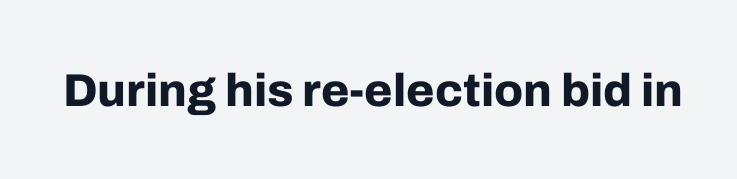
The type family on display is of the sans-serif kind. The area under the type is left untouched. Set as a true bold cut, around the 700 mark. Letter spacing: default. Each letter keeps its own natural width here, so spacing adapts to shape. A typesetter would mark this as roman, not italic.
